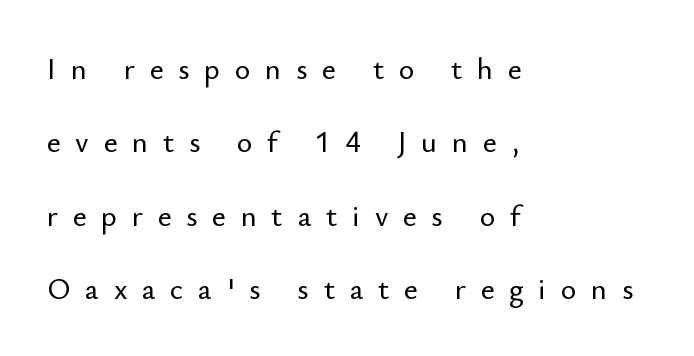
{"serif": "no", "italic": "no", "width": "normal", "stroke_contrast": "low", "x_height": "small", "monospaced": "no", "underline": "no", "align": "left", "line_spacing": "loose", "line_spacing_ratio": 2.45, "letter_spacing": "wide", "letter_spacing_em": 0.49, "glyph_px": 30}
